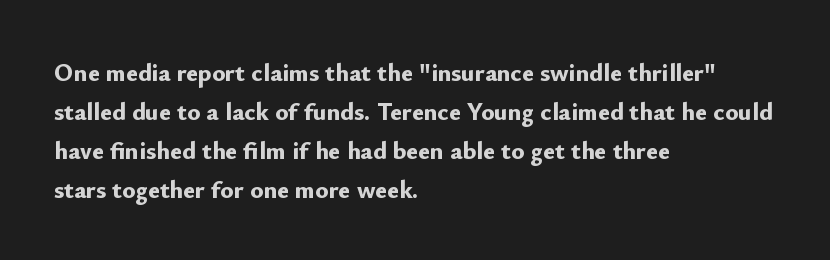
{"italic": "no", "bold": "yes", "underline": "no", "align": "left", "line_spacing": "normal", "line_spacing_ratio": 1.56, "letter_spacing": "normal", "letter_spacing_em": 0.0, "glyph_px": 25}
